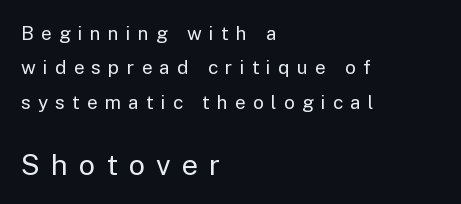
{"serif": "no", "italic": "no", "bold": "no", "weight": "regular", "width": "normal", "stroke_contrast": "low", "x_height": "medium", "monospaced": "no", "underline": "no", "align": "left", "line_spacing_ratio": 1.81, "letter_spacing": "wide", "letter_spacing_em": 0.38, "larger_block": "second", "size_ratio": 1.53, "glyph_px": 29}
